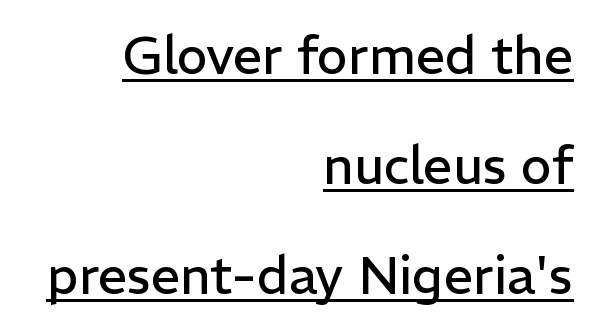
Q: Is the text bold? A: No.
Q: Is the text italic (slanted)? A: No, it is upright.
Q: Is the typeface a serif or a sans-serif typeface? A: Sans-serif.
Q: Is the text underlined? A: Yes.
Q: How is the paragraph aligned? A: Right-aligned.
Q: Is the spacing between letters normal or unusually wide? A: Normal.
Q: Is the spacing between lines tight, normal or loose? A: Loose.
Q: Width (condensed, normal, or wide)? A: Normal.
Q: Stroke contrast? A: Low.
Q: x-height? A: Medium.
Q: Monospaced? A: No.
